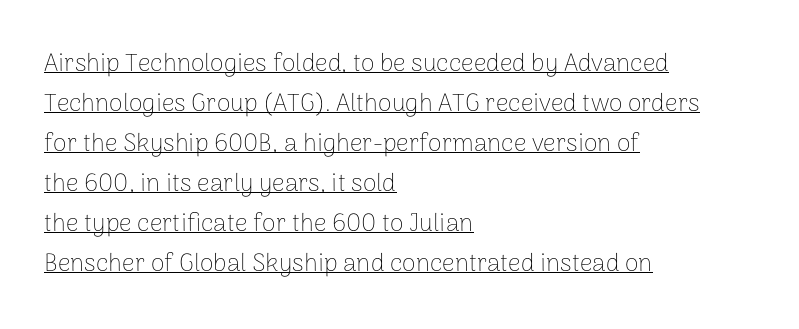
The rendering uses a moderate line-height, typical for paragraphs. What decoration does the sample have? An underline. Leftover space on each line is placed entirely after the last word. Posture: straight, roman, zero tilt. The tracking reads as untouched default to a designer's eye. Weight class: somewhere from thin through regular.
